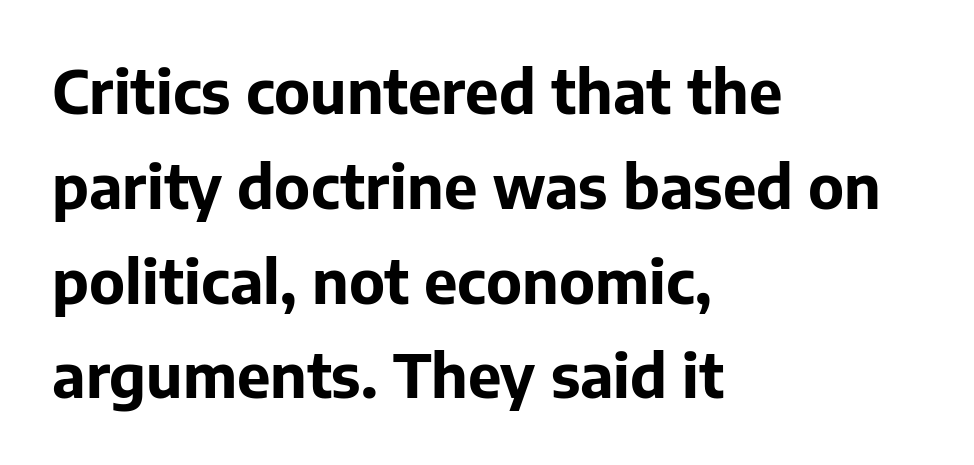
Short note: letters normally spaced. These lines sit exactly where default settings would place them. This is the regular roman posture of the typeface. The face used here is proportionally spaced, like ordinary book or web type. Nope, no serifs anywhere on these letters.
